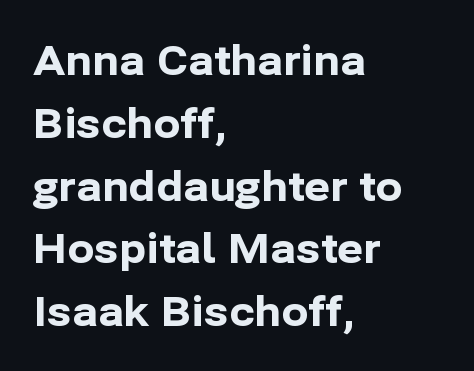
Q: Is the text bold? A: Yes.
Q: Is the text italic (slanted)? A: No, it is upright.
Q: Is the typeface a serif or a sans-serif typeface? A: Sans-serif.
Q: Is the text underlined? A: No.
Q: How is the paragraph aligned? A: Left-aligned.
Q: Is the spacing between letters normal or unusually wide? A: Normal.
Q: Is the spacing between lines tight, normal or loose? A: Normal.
Q: Width (condensed, normal, or wide)? A: Normal.
Q: Stroke contrast? A: Low.
Q: x-height? A: Medium.
Q: Monospaced? A: No.
